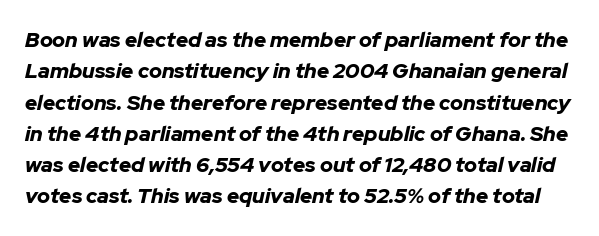
Q: Is the text bold? A: Yes.
Q: Is the text italic (slanted)? A: Yes, it leans right by about 12 degrees.
Q: Is the text underlined? A: No.
Q: Is the spacing between letters normal or unusually wide? A: Normal.
Q: Is the spacing between lines tight, normal or loose? A: Normal.
